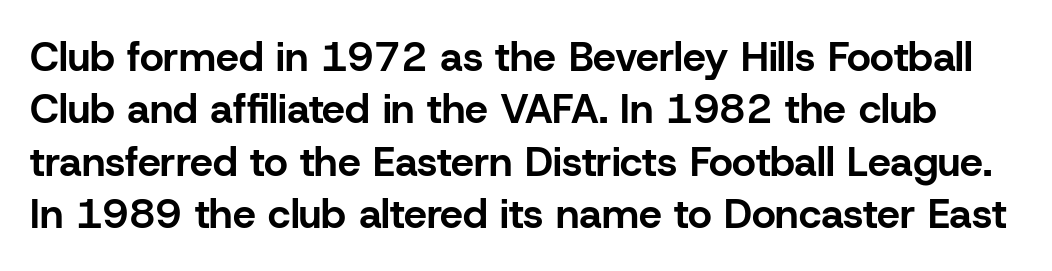
Q: Is the text bold? A: Yes.
Q: Is the text italic (slanted)? A: No, it is upright.
Q: Is the typeface a serif or a sans-serif typeface? A: Sans-serif.
Q: Is the text underlined? A: No.
Q: Is the spacing between letters normal or unusually wide? A: Normal.
Q: Is the spacing between lines tight, normal or loose? A: Normal.
Q: Width (condensed, normal, or wide)? A: Normal.
Q: Stroke contrast? A: Low.
Q: x-height? A: Medium.
Q: Monospaced? A: No.
